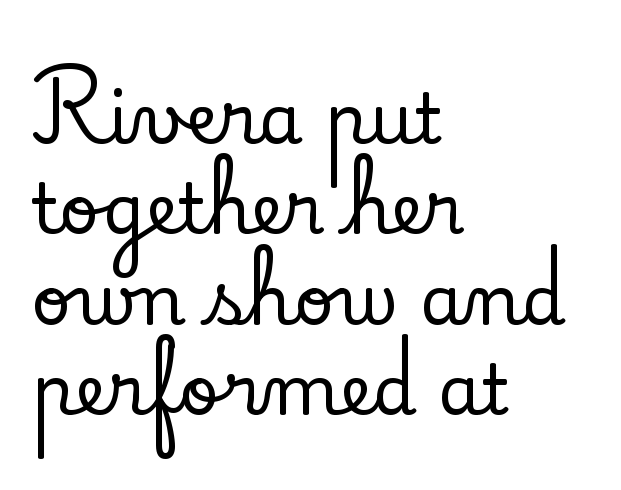
The image shows 70 px serif type, upright; set left-aligned, normal line spacing (1.29x), normal letter spacing, not underlined; low stroke contrast and a small x-height.
